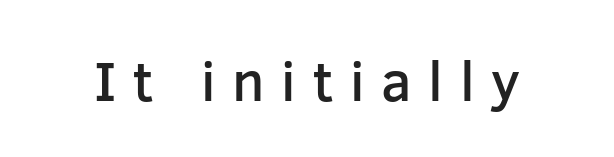
Q: Is the text bold? A: Semi-bold.
Q: Is the text italic (slanted)? A: No, it is upright.
Q: Is the typeface a serif or a sans-serif typeface? A: Sans-serif.
Q: Is the text underlined? A: No.
Q: Is the spacing between letters normal or unusually wide? A: Unusually wide.
Q: Width (condensed, normal, or wide)? A: Normal.
Q: Stroke contrast? A: Low.
Q: x-height? A: Medium.
Q: Monospaced? A: No.
